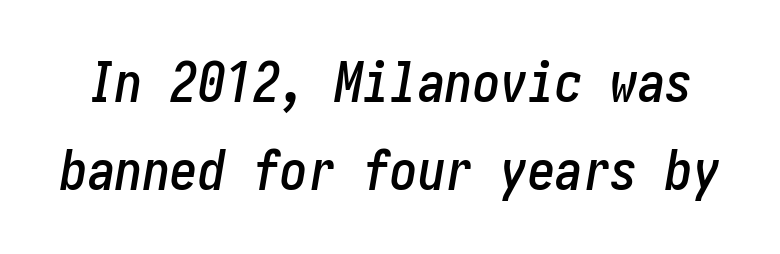
{"italic": "yes", "lean": "right", "slant_degrees": 10, "width": "condensed", "stroke_contrast": "low", "x_height": "medium", "underline": "no", "line_spacing": "normal", "line_spacing_ratio": 1.6, "letter_spacing": "normal", "letter_spacing_em": 0.0, "glyph_px": 55}
